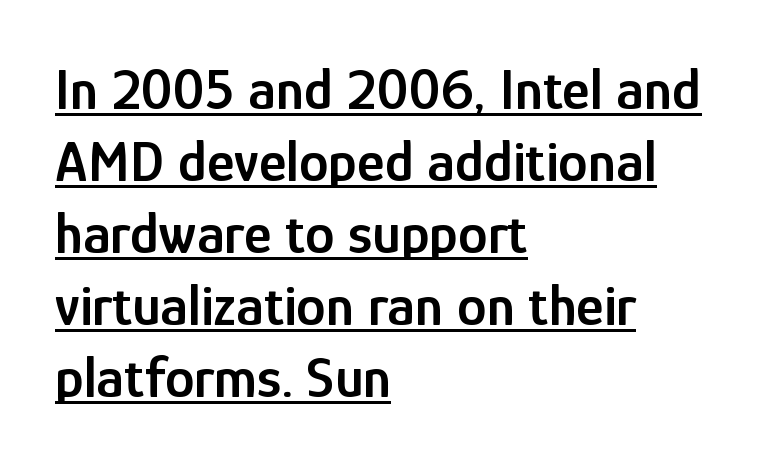
Q: Is the text bold? A: Semi-bold.
Q: Is the text italic (slanted)? A: No, it is upright.
Q: Is the typeface a serif or a sans-serif typeface? A: Sans-serif.
Q: Is the text underlined? A: Yes.
Q: How is the paragraph aligned? A: Left-aligned.
Q: Is the spacing between letters normal or unusually wide? A: Normal.
Q: Width (condensed, normal, or wide)? A: Condensed.
Q: Stroke contrast? A: Low.
Q: x-height? A: Medium.
Q: Monospaced? A: No.
